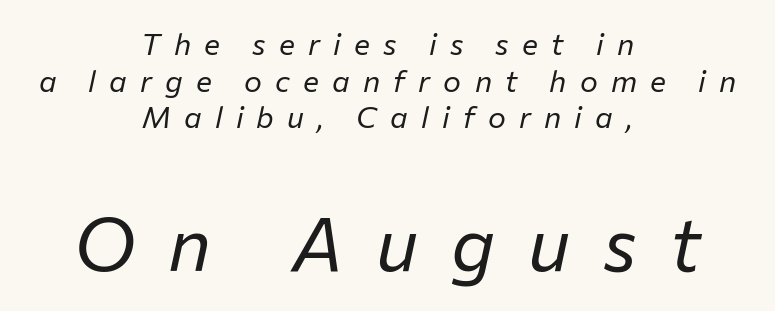
Check under the words: just untouched page. You could not count columns in this text — the font is proportionally spaced. Caption: upper text group reduced, lower text group enlarged. Slant detected: the letters are inclined.
